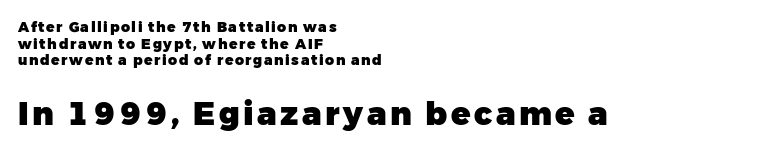
Q: Is the text bold? A: Yes.
Q: Is the text italic (slanted)? A: No, it is upright.
Q: Is the typeface a serif or a sans-serif typeface? A: Sans-serif.
Q: Is the text underlined? A: No.
Q: How is the paragraph aligned? A: Left-aligned.
Q: Which block of text is set in a larger size, the first (top) or the second (bottom)? A: The second (bottom) one.
Q: Width (condensed, normal, or wide)? A: Normal.
Q: Stroke contrast? A: Low.
Q: x-height? A: Medium.
Q: Monospaced? A: No.
